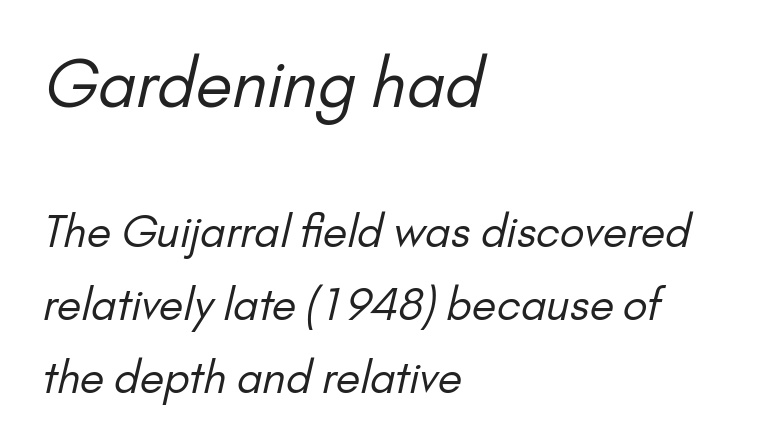
Q: Is the text bold? A: No.
Q: Is the typeface a serif or a sans-serif typeface? A: Sans-serif.
Q: Is the text underlined? A: No.
Q: How is the paragraph aligned? A: Left-aligned.
Q: Is the spacing between letters normal or unusually wide? A: Normal.
Q: Is the spacing between lines tight, normal or loose? A: Normal.
Q: Which block of text is set in a larger size, the first (top) or the second (bottom)? A: The first (top) one.
Q: Width (condensed, normal, or wide)? A: Normal.
Q: Stroke contrast? A: Low.
Q: x-height? A: Small.
Q: Monospaced? A: No.
